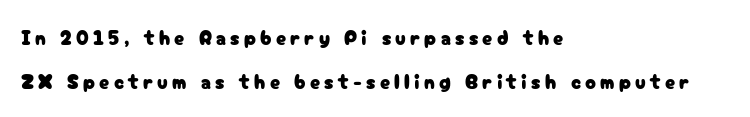
The image shows 20 px text type, upright; set left-aligned, loose line spacing (2.22x), unusually wide letter spacing (+0.21 em), not underlined.
